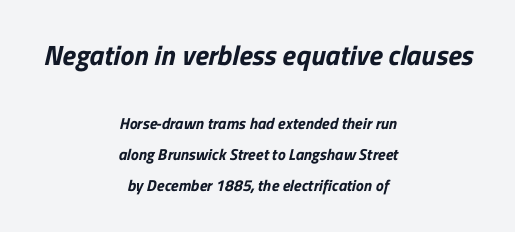
The block sitting higher on the canvas is the one with enlarged characters. The space beneath each line is pristine and unruled. Is this a sans? Yes — the strokes have no serifs. These lines stack symmetrically, like a column narrowing and widening about its center.
